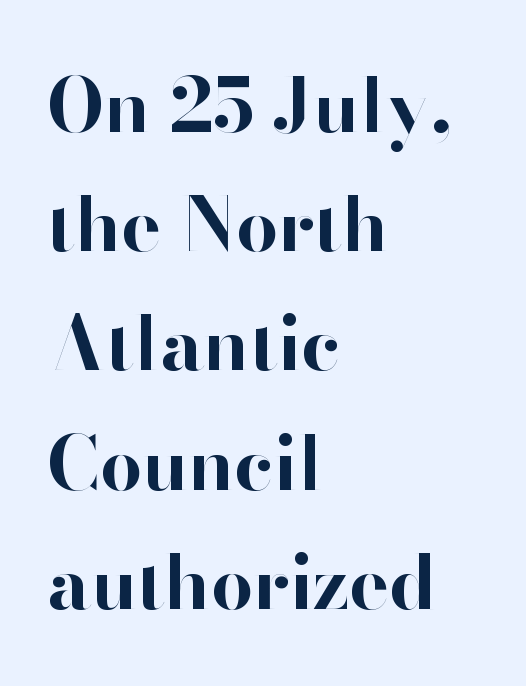
Q: Is the text bold? A: Yes.
Q: Is the text italic (slanted)? A: No, it is upright.
Q: Is the typeface a serif or a sans-serif typeface? A: Sans-serif.
Q: Is the text underlined? A: No.
Q: How is the paragraph aligned? A: Left-aligned.
Q: Is the spacing between letters normal or unusually wide? A: Normal.
Q: Is the spacing between lines tight, normal or loose? A: Normal.
Q: Width (condensed, normal, or wide)? A: Normal.
Q: Stroke contrast? A: High.
Q: x-height? A: Small.
Q: Monospaced? A: No.
